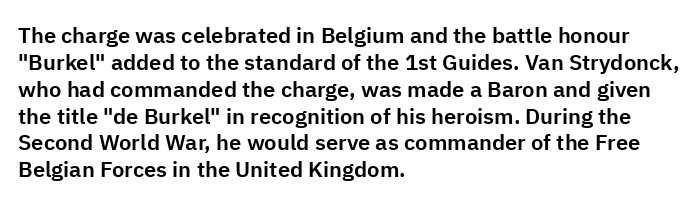
The image shows 22 px text type, upright; set left-aligned, line spacing 1.22x, normal letter spacing, not underlined.
